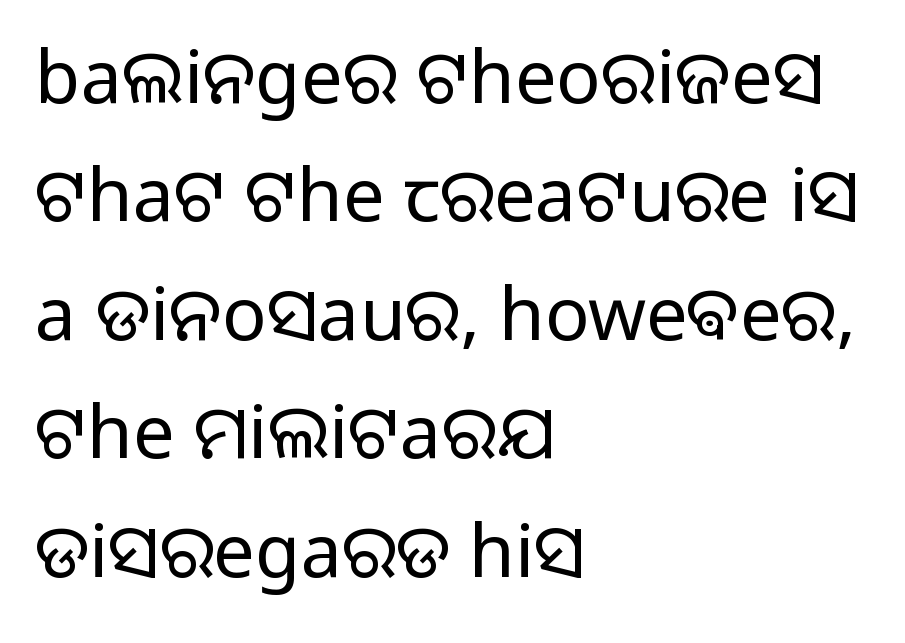
The image shows 74 px regular-weight sans-serif type, upright; set left-aligned, normal line spacing (1.6x), normal letter spacing, not underlined; low stroke contrast and a medium x-height.
